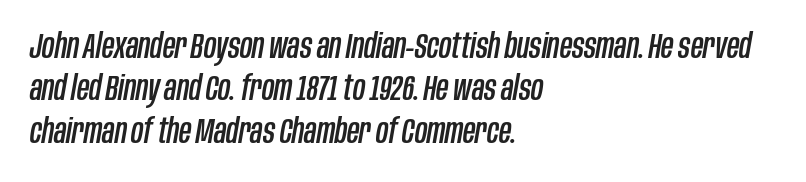
{"italic": "yes", "lean": "right", "slant_degrees": 10, "width": "condensed", "stroke_contrast": "low", "x_height": "large", "monospaced": "no", "underline": "no", "align": "left", "line_spacing": "normal", "line_spacing_ratio": 1.25, "letter_spacing": "normal", "letter_spacing_em": 0.0, "glyph_px": 34}
